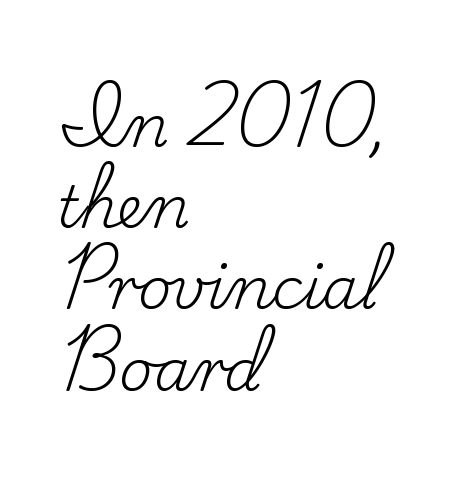
Q: Is the text bold? A: No.
Q: Is the text italic (slanted)? A: Yes.
Q: Is the typeface a serif or a sans-serif typeface? A: Serif.
Q: Is the text underlined? A: No.
Q: How is the paragraph aligned? A: Left-aligned.
Q: Is the spacing between letters normal or unusually wide? A: Normal.
Q: Is the spacing between lines tight, normal or loose? A: Normal.
Q: Width (condensed, normal, or wide)? A: Normal.
Q: Stroke contrast? A: Low.
Q: x-height? A: Small.
Q: Monospaced? A: No.
